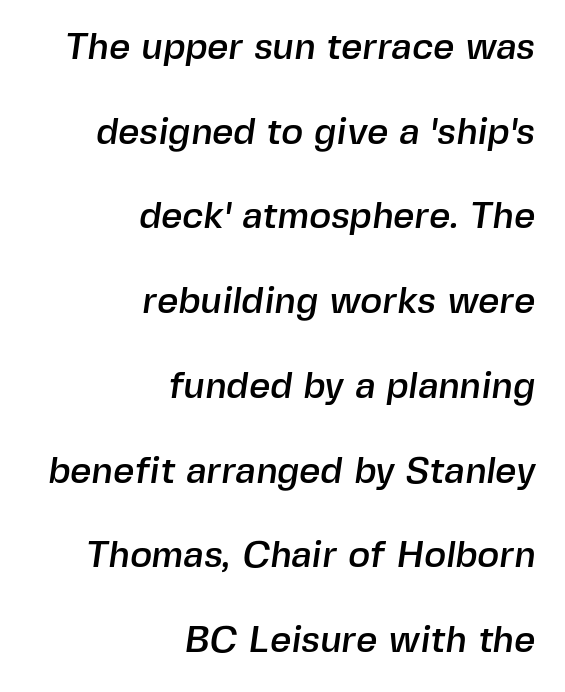
Line endings align vertically; line beginnings do not. In terms of letterform style, serifs are entirely absent. One glance says open: line gaps are wider than usual. A clean baseline with only descenders dipping below it. Do the characters align in a grid? No, the font is proportional. The rendering keeps characters at their native spacing.
